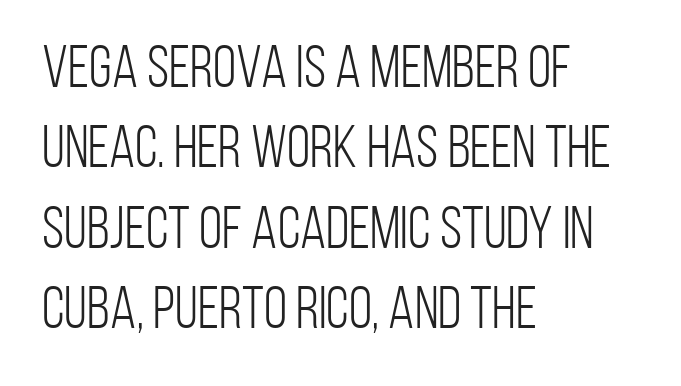
{"serif": "no", "italic": "no", "bold": "no", "weight": "light", "width": "condensed", "stroke_contrast": "low", "x_height": "large", "monospaced": "no", "underline": "no", "align": "left", "line_spacing": "normal", "line_spacing_ratio": 1.34, "letter_spacing": "normal", "letter_spacing_em": 0.0, "glyph_px": 60}
